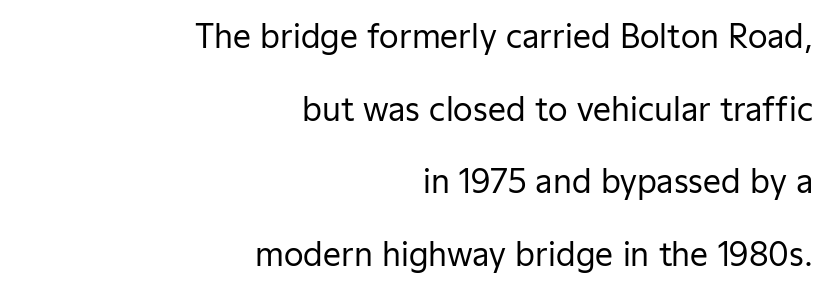
The image shows 32 px regular-weight sans-serif type, upright; set right-aligned, loose line spacing (2.27x), normal letter spacing, not underlined; low stroke contrast and a medium x-height.
